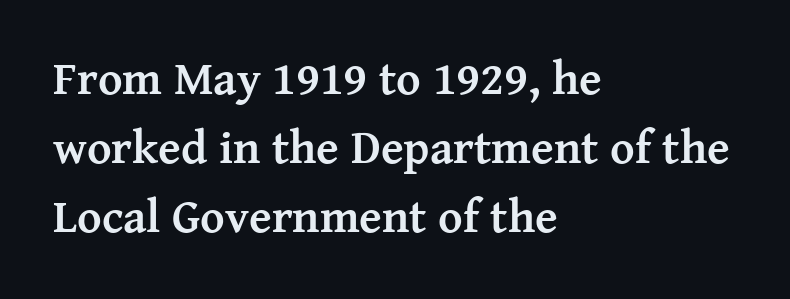
{"serif": "yes", "italic": "no", "bold": "yes", "weight": "semibold", "width": "normal", "stroke_contrast": "medium", "x_height": "medium", "monospaced": "no", "underline": "no", "align": "left", "line_spacing": "normal", "line_spacing_ratio": 1.47, "letter_spacing": "normal", "letter_spacing_em": 0.0, "glyph_px": 47}
